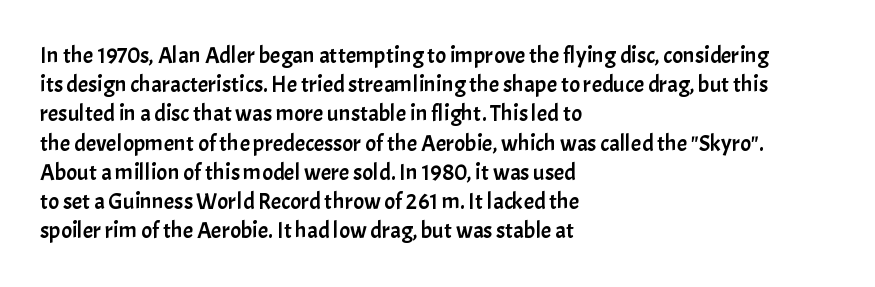
The image shows 23 px text type, upright; set left-aligned, normal line spacing (1.27x), normal letter spacing, not underlined.
